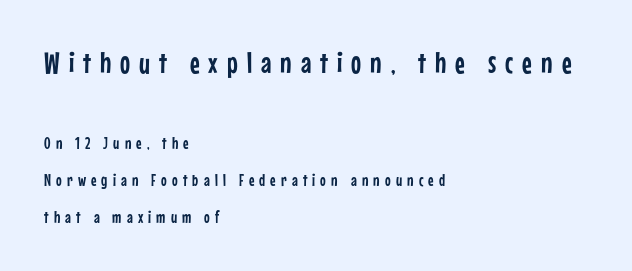
{"serif": "no", "italic": "no", "width": "condensed", "stroke_contrast": "low", "x_height": "medium", "monospaced": "no", "underline": "no", "align": "left", "line_spacing": "loose", "line_spacing_ratio": 2.17, "letter_spacing": "wide", "letter_spacing_em": 0.3, "larger_block": "first", "size_ratio": 1.76, "glyph_px": 30}
